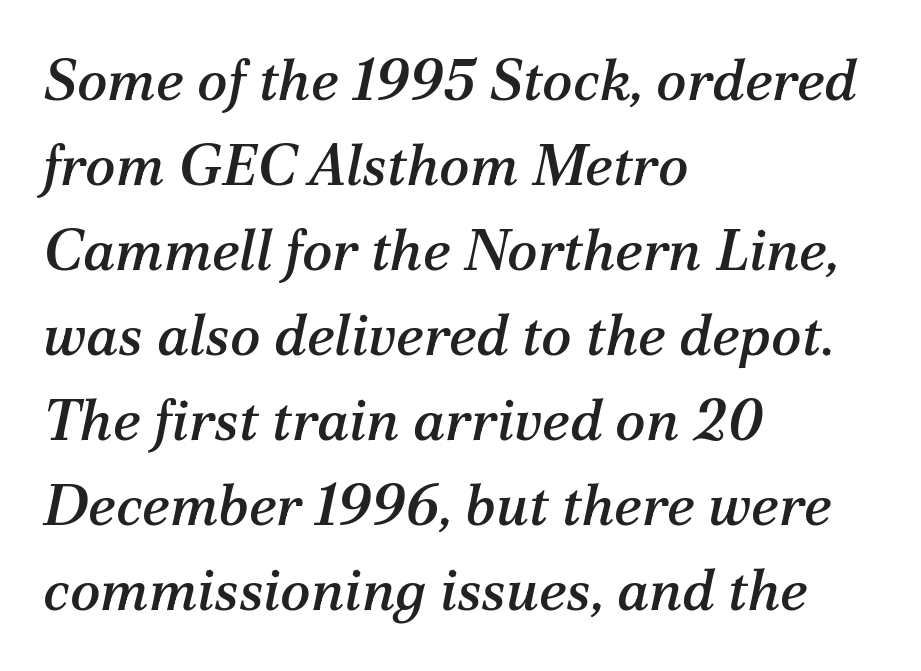
The image shows 57 px serif type, italic (leaning right); set left-aligned, normal line spacing (1.49x), normal letter spacing, not underlined; medium stroke contrast and a medium x-height.
